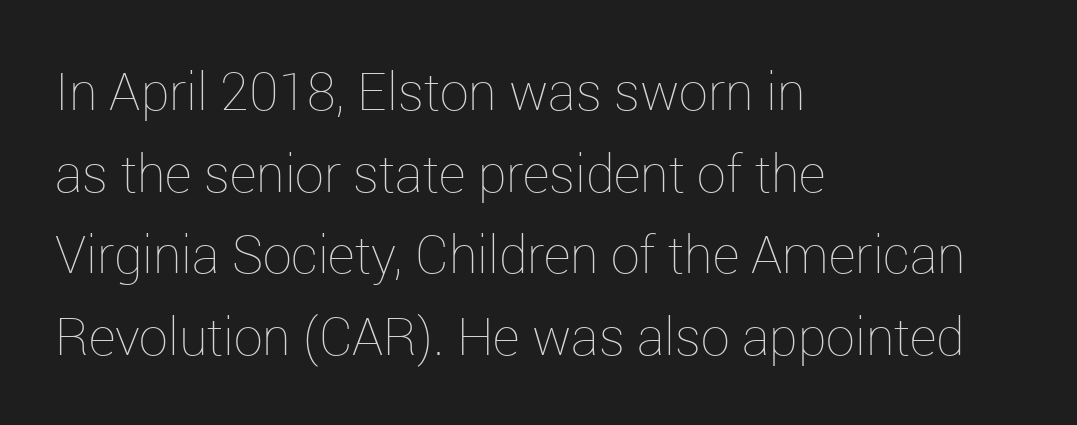
The weight tops out at a normal text grade. The line-height multiplier appears to be the usual default. Looks like regular typesetting: each glyph gets only the width it needs. Here the glyphs are tracked normally, forming tight word shapes.
